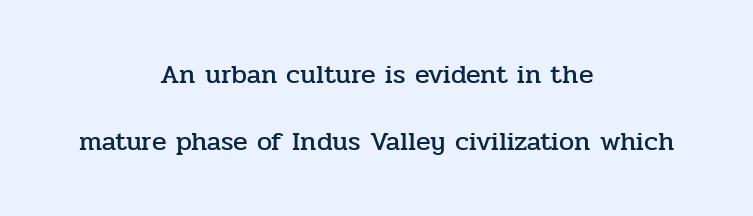
{"italic": "no", "underline": "no", "align": "center", "line_spacing": "loose", "line_spacing_ratio": 2.47, "letter_spacing": "normal", "letter_spacing_em": 0.0, "glyph_px": 27}
